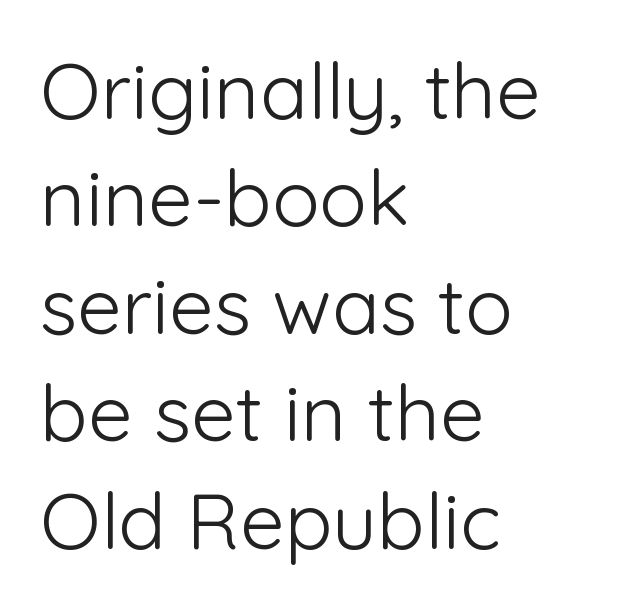
Q: Is the text bold? A: No.
Q: Is the text italic (slanted)? A: No, it is upright.
Q: Is the typeface a serif or a sans-serif typeface? A: Sans-serif.
Q: Is the text underlined? A: No.
Q: How is the paragraph aligned? A: Left-aligned.
Q: Is the spacing between letters normal or unusually wide? A: Normal.
Q: Is the spacing between lines tight, normal or loose? A: Normal.
Q: Width (condensed, normal, or wide)? A: Normal.
Q: Stroke contrast? A: Low.
Q: x-height? A: Medium.
Q: Monospaced? A: No.
